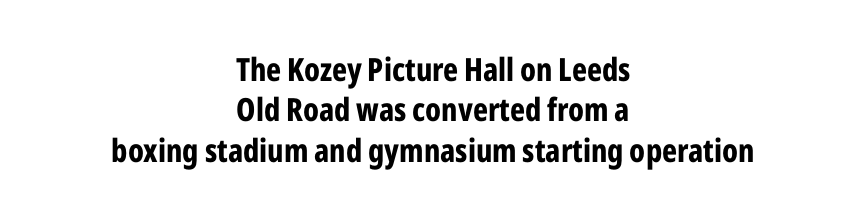
Spacing verdict: proportional, widths tailored to each character. The type sits square on the baseline with zero lean. Typeset on center — no edge is straight. Heavy-handed strokes throughout: this text is bold.
